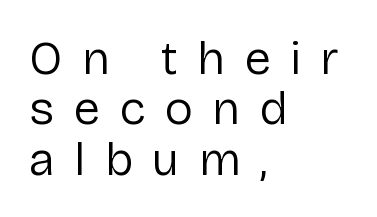
The image shows 48 px regular-weight sans-serif type, upright; set left-aligned, tight line spacing (1.05x), unusually wide letter spacing (+0.4 em), not underlined; low stroke contrast and a medium x-height.
